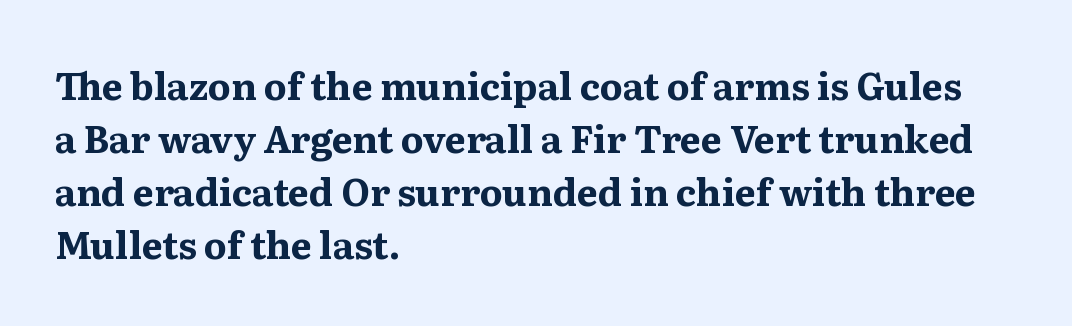
Is there much room between lines? A standard amount, neither cramped nor airy. Letter spacing: default. Only glyphs here, with clear space below each row. The face used here is proportionally spaced, like ordinary book or web type. Serifs: yes, visible at the terminals of the letterforms.
